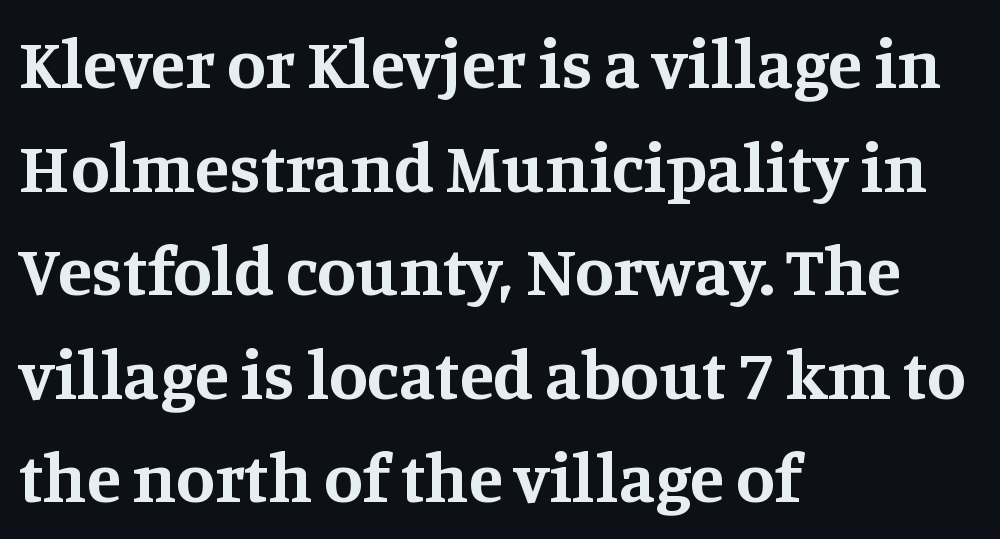
The image shows 70 px bold serif type, upright; set left-aligned, normal line spacing (1.48x), normal letter spacing, not underlined; medium stroke contrast and a large x-height.
